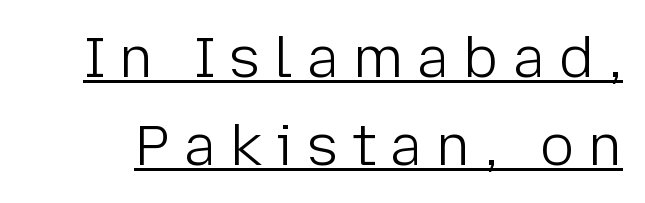
{"serif": "no", "italic": "no", "bold": "no", "weight": "light", "width": "normal", "stroke_contrast": "low", "x_height": "medium", "monospaced": "no", "underline": "yes", "line_spacing": "normal", "line_spacing_ratio": 1.54, "letter_spacing": "wide", "letter_spacing_em": 0.24, "glyph_px": 57}
